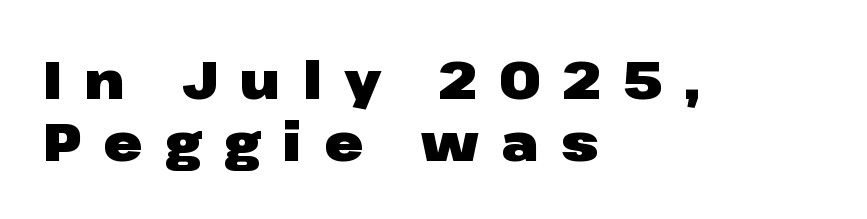
The image shows 52 px heavy, wide sans-serif type, upright; set left-aligned, line spacing 1.19x, unusually wide letter spacing (+0.43 em), not underlined; low stroke contrast and a medium x-height.
